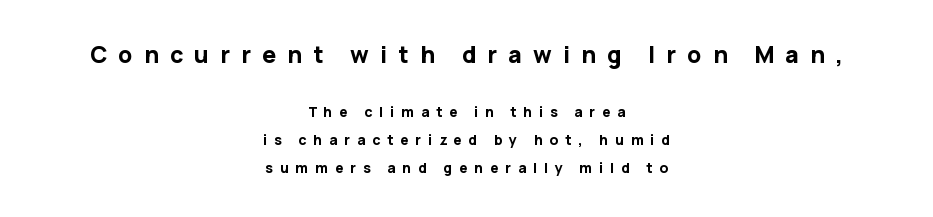
The image shows 23 px bold type, upright; set centered, loose line spacing (2.0x), unusually wide letter spacing (+0.49 em), not underlined; the first (top) block is 1.64x larger.
